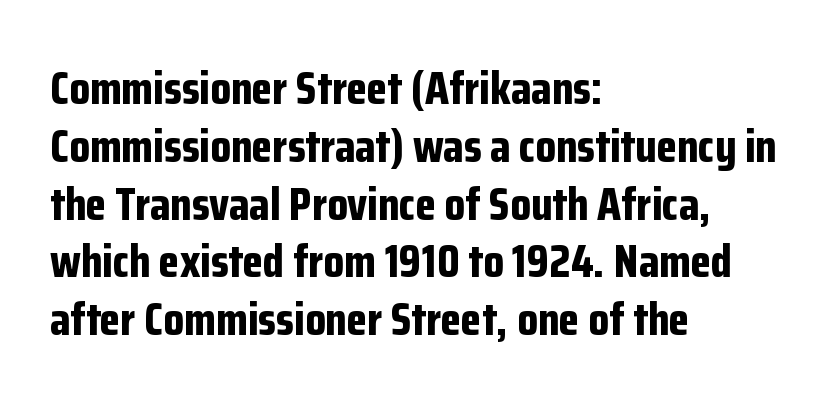
This rendering employs a face without finishing strokes, i.e., a sans-serif. Letter spacing: default. The space directly below the letters is spotless. Visually the block forms a straight wall on the left and a jagged coastline on the right. Here the designer chose a conventional face with non-uniform glyph widths. The axis of the letterforms is exactly vertical.
